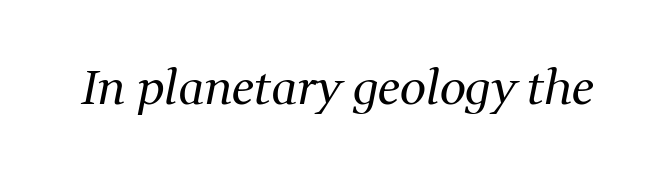
The image shows 47 px regular-weight serif type, italic (leaning right); set normal letter spacing, not underlined; medium stroke contrast and a medium x-height.
